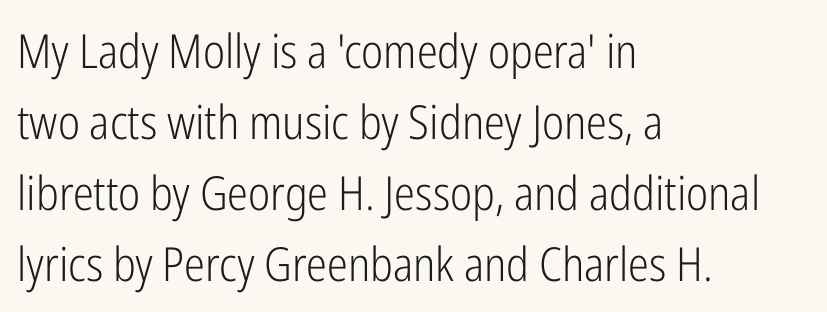
{"serif": "no", "italic": "no", "bold": "no", "weight": "light", "width": "condensed", "stroke_contrast": "low", "x_height": "medium", "monospaced": "no", "underline": "no", "align": "left", "line_spacing": "normal", "line_spacing_ratio": 1.51, "letter_spacing": "normal", "letter_spacing_em": 0.0, "glyph_px": 47}
